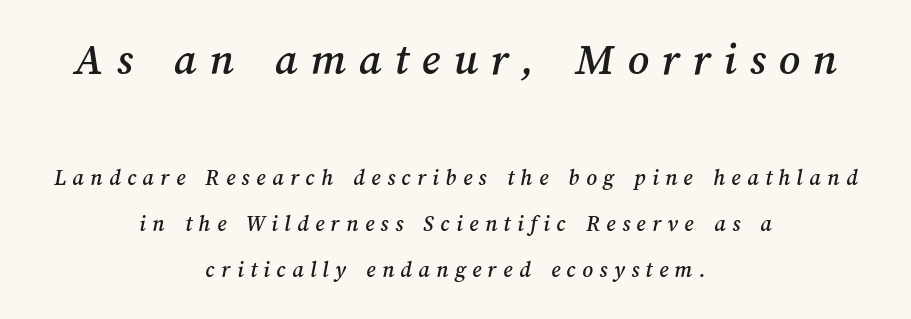
Q: Is the text underlined? A: No.
Q: How is the paragraph aligned? A: Centered.
Q: Is the spacing between letters normal or unusually wide? A: Unusually wide.
Q: Is the spacing between lines tight, normal or loose? A: Loose.
Q: Which block of text is set in a larger size, the first (top) or the second (bottom)? A: The first (top) one.
Q: Width (condensed, normal, or wide)? A: Normal.
Q: Stroke contrast? A: Medium.
Q: x-height? A: Medium.
Q: Monospaced? A: No.
